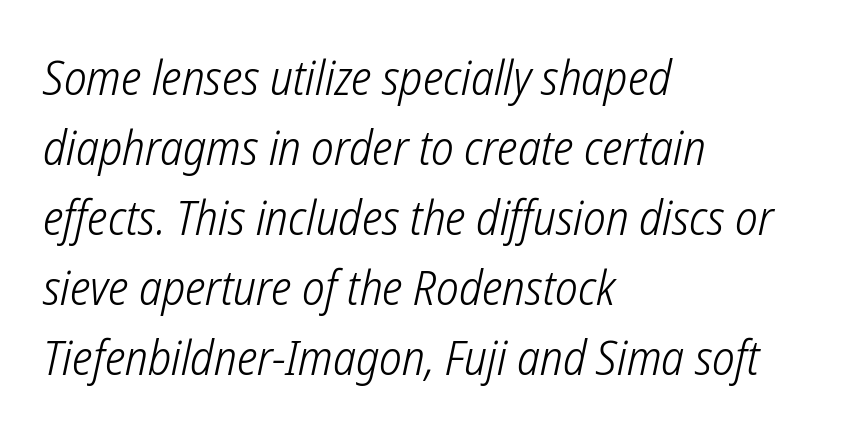
The baseline area is clear. Compared with typical body copy, the letter spacing here is the same. The passage shown is typed in a proportional face where columns would drift. A quiet, ordinary-to-light weight characterises the typeface. The text block is weighted toward the left margin, trailing off unevenly rightward.
